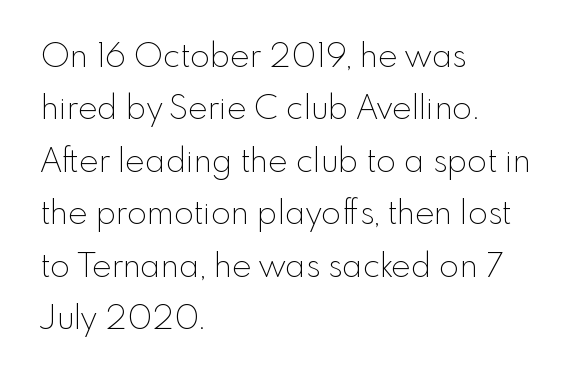
Varying glyph widths throughout — classic text-font behaviour. Underline: absent. The font's upright variant was chosen for this text. The letters carry no serifs — their stems end cleanly without finishing strokes. No extra tracking has been applied to these lines.
